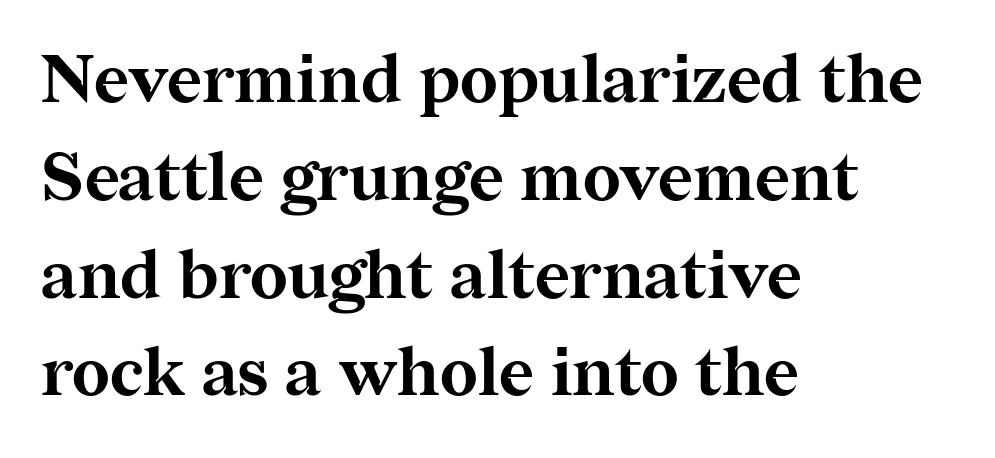
The image shows 67 px bold serif type, upright; set left-aligned, normal line spacing (1.46x), normal letter spacing, not underlined; medium stroke contrast and a medium x-height.
